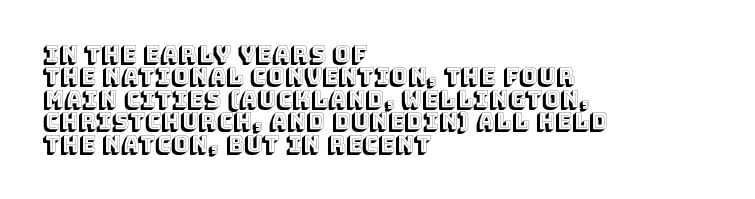
The image shows 22 px text type, upright; set left-aligned, tight line spacing (1.02x), normal letter spacing, not underlined.
